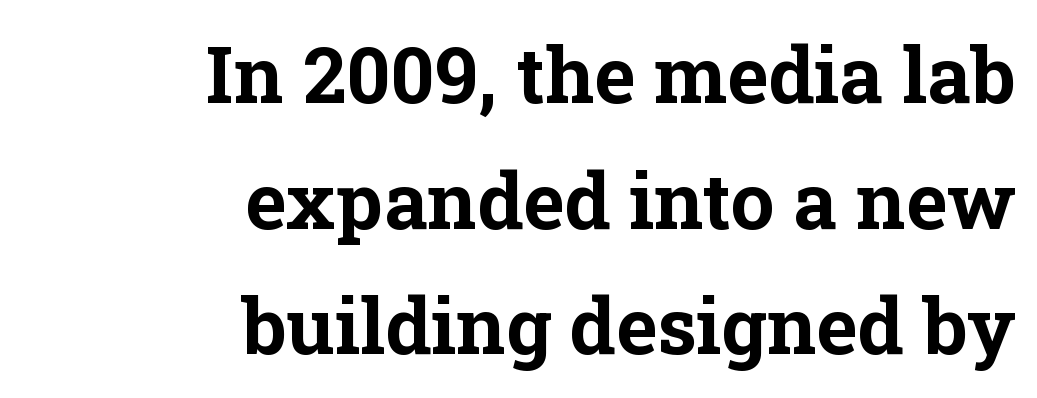
{"serif": "yes", "italic": "no", "bold": "yes", "weight": "bold", "width": "normal", "stroke_contrast": "low", "x_height": "medium", "monospaced": "no", "underline": "no", "align": "right", "line_spacing": "normal", "line_spacing_ratio": 1.61, "letter_spacing": "normal", "letter_spacing_em": 0.0, "glyph_px": 78}
